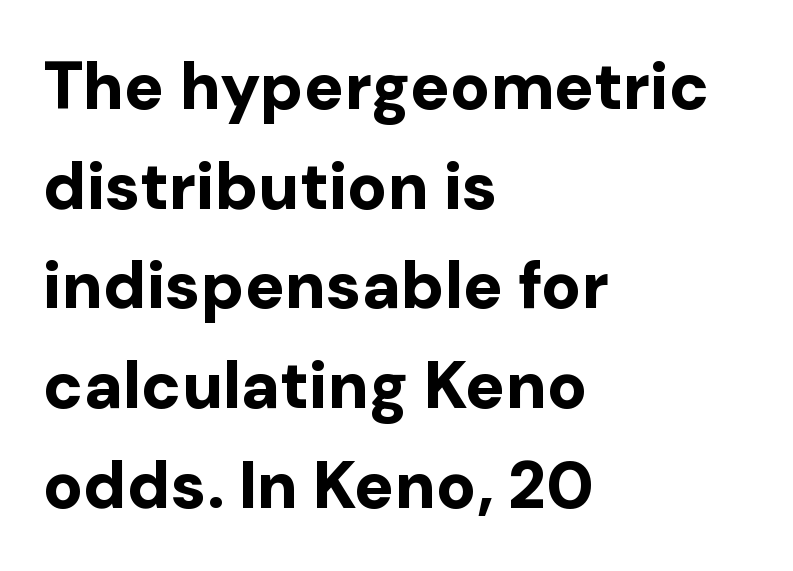
Q: Is the text bold? A: Yes.
Q: Is the text italic (slanted)? A: No, it is upright.
Q: Is the typeface a serif or a sans-serif typeface? A: Sans-serif.
Q: Is the text underlined? A: No.
Q: How is the paragraph aligned? A: Left-aligned.
Q: Is the spacing between letters normal or unusually wide? A: Normal.
Q: Is the spacing between lines tight, normal or loose? A: Normal.
Q: Width (condensed, normal, or wide)? A: Normal.
Q: Stroke contrast? A: Low.
Q: x-height? A: Medium.
Q: Monospaced? A: No.
